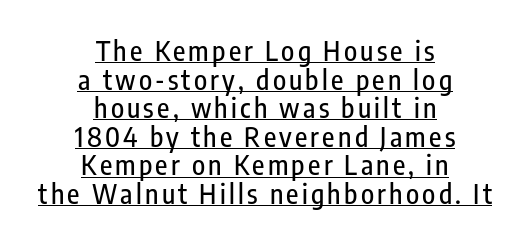
{"italic": "no", "underline": "yes", "align": "center", "line_spacing": "tight", "line_spacing_ratio": 1.06, "glyph_px": 27}
